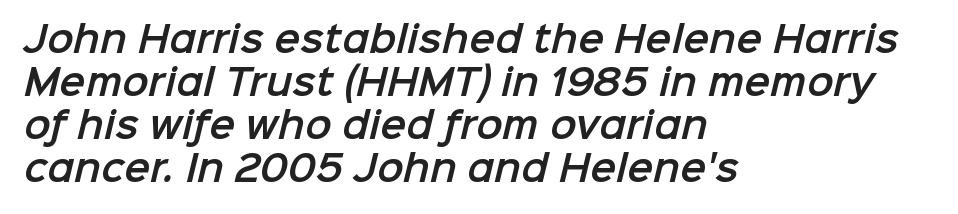
{"serif": "no", "width": "normal", "stroke_contrast": "low", "x_height": "medium", "monospaced": "no", "underline": "no", "align": "left", "line_spacing_ratio": 1.23, "letter_spacing": "normal", "letter_spacing_em": 0.0, "glyph_px": 35}
